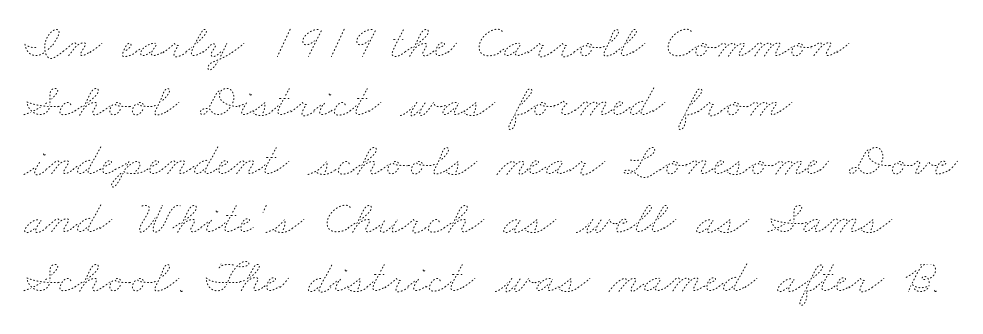
Descenders hang freely into open space. Each letter keeps its own natural width here, so spacing adapts to shape. Inter-character spacing is left at the font's built-in metrics. The weight would be labelled regular, book, light, or lighter still.
